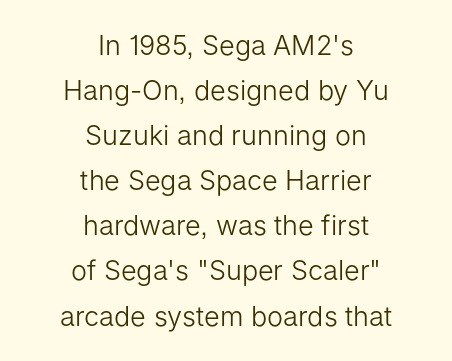
Q: Is the text bold? A: No.
Q: Is the text italic (slanted)? A: No, it is upright.
Q: Is the text underlined? A: No.
Q: How is the paragraph aligned? A: Centered.
Q: Is the spacing between letters normal or unusually wide? A: Normal.
Q: Is the spacing between lines tight, normal or loose? A: Normal.
